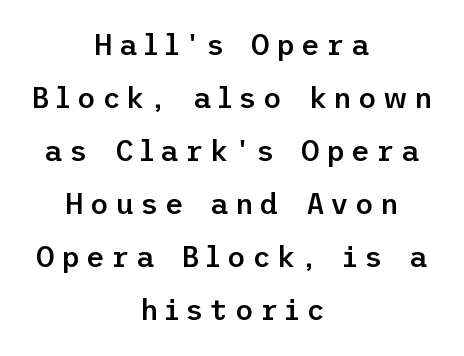
{"serif": "no", "italic": "no", "bold": "semi", "weight": "semibold", "width": "normal", "stroke_contrast": "low", "x_height": "medium", "underline": "no", "align": "center", "line_spacing_ratio": 1.83, "letter_spacing": "wide", "letter_spacing_em": 0.21, "glyph_px": 29}
